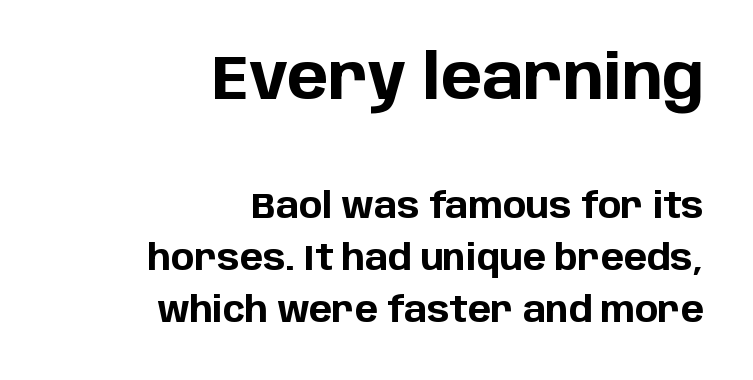
Q: Is the text bold? A: Yes.
Q: Is the text italic (slanted)? A: No, it is upright.
Q: Is the typeface a serif or a sans-serif typeface? A: Sans-serif.
Q: Is the text underlined? A: No.
Q: How is the paragraph aligned? A: Right-aligned.
Q: Is the spacing between letters normal or unusually wide? A: Normal.
Q: Is the spacing between lines tight, normal or loose? A: Normal.
Q: Which block of text is set in a larger size, the first (top) or the second (bottom)? A: The first (top) one.
Q: Width (condensed, normal, or wide)? A: Normal.
Q: Stroke contrast? A: Low.
Q: x-height? A: Large.
Q: Monospaced? A: No.
